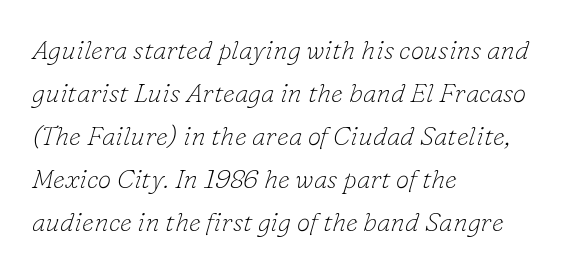
{"italic": "yes", "lean": "right", "slant_degrees": 16, "bold": "no", "underline": "no", "align": "left", "line_spacing": "normal", "line_spacing_ratio": 1.59, "letter_spacing": "normal", "letter_spacing_em": 0.0, "glyph_px": 27}
